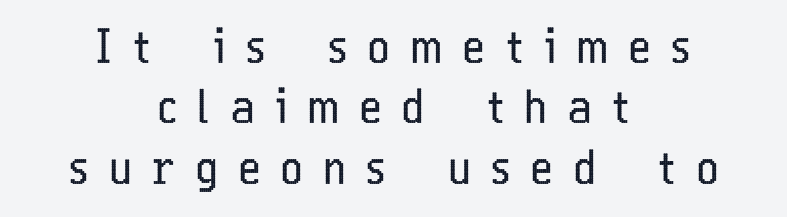
{"serif": "no", "italic": "no", "bold": "no", "weight": "regular", "width": "condensed", "stroke_contrast": "low", "x_height": "medium", "monospaced": "no", "underline": "no", "align": "center", "line_spacing": "normal", "line_spacing_ratio": 1.31, "letter_spacing": "wide", "letter_spacing_em": 0.46, "glyph_px": 46}
